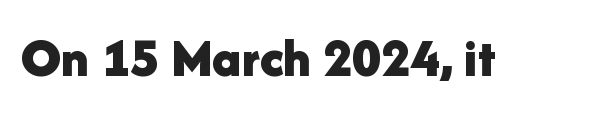
{"serif": "no", "italic": "no", "bold": "yes", "weight": "bold", "width": "normal", "stroke_contrast": "low", "x_height": "medium", "monospaced": "no", "underline": "no", "letter_spacing": "normal", "letter_spacing_em": 0.0, "glyph_px": 56}
